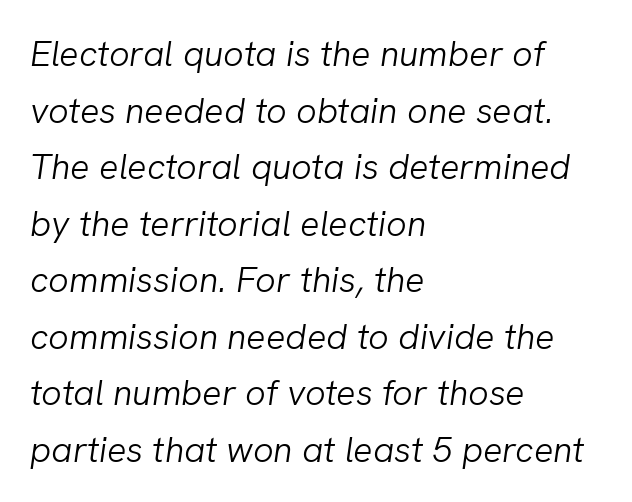
Q: Is the text bold? A: No.
Q: Is the text italic (slanted)? A: Yes, it leans right by about 8 degrees.
Q: Is the text underlined? A: No.
Q: How is the paragraph aligned? A: Left-aligned.
Q: Is the spacing between letters normal or unusually wide? A: Normal.
Q: Is the spacing between lines tight, normal or loose? A: Normal.
Q: Width (condensed, normal, or wide)? A: Normal.
Q: Stroke contrast? A: Low.
Q: x-height? A: Medium.
Q: Monospaced? A: No.
